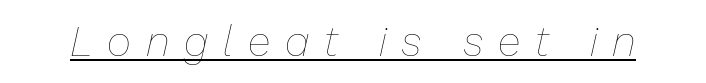
Compared with a typical body face, this is equally light or lighter still. Between one letter and the next there's a generous, obvious gap. The rendering uses natural spacing where letterforms have individual widths. The specimen includes a rule beneath the text block's lines. Emphasis-style slanted type is in use.
